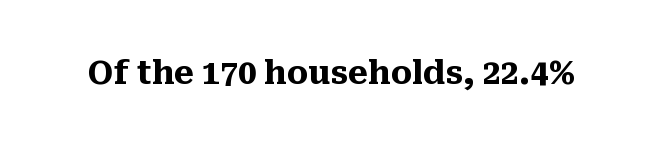
The image shows 32 px heavy serif type, upright; set normal letter spacing, not underlined; medium stroke contrast and a medium x-height.
